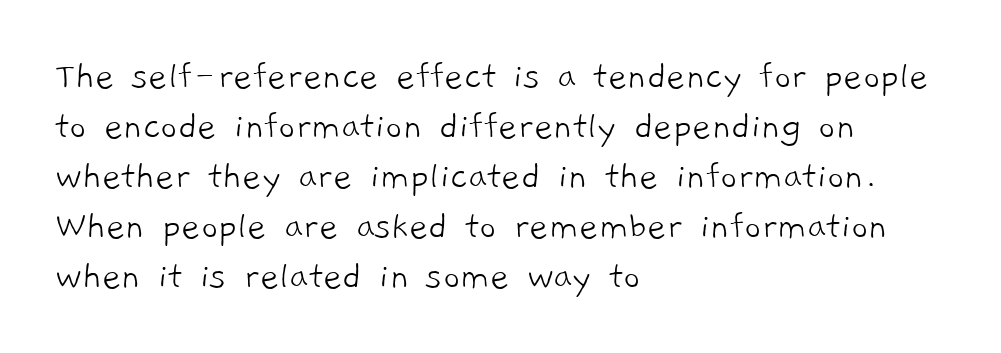
Q: Is the text bold? A: No.
Q: Is the typeface a serif or a sans-serif typeface? A: Sans-serif.
Q: Is the text underlined? A: No.
Q: How is the paragraph aligned? A: Left-aligned.
Q: Is the spacing between letters normal or unusually wide? A: Normal.
Q: Width (condensed, normal, or wide)? A: Normal.
Q: Stroke contrast? A: Low.
Q: x-height? A: Medium.
Q: Monospaced? A: No.
